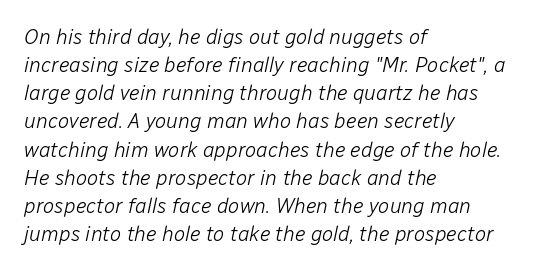
On a weight scale, this lands at 450 or below. The words here are not underlined. Line spacing here is normal. Slanted lettering throughout. In terms of letterspacing, this is plain default setting.
